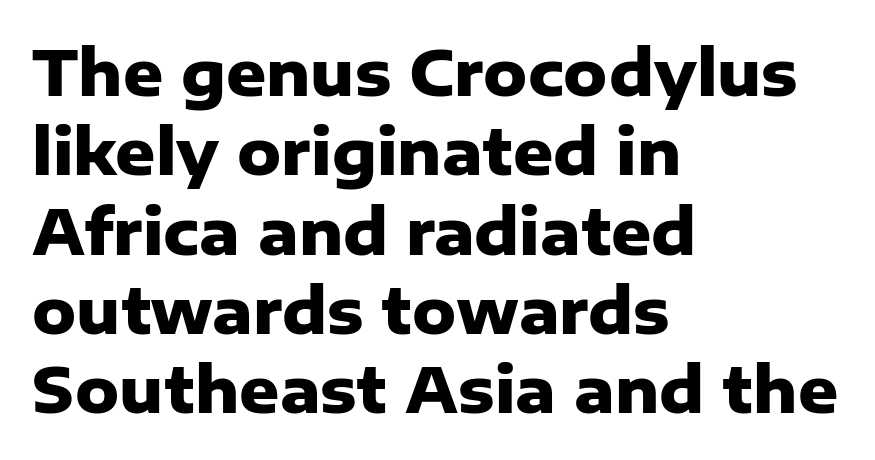
Q: Is the text bold? A: Yes.
Q: Is the text italic (slanted)? A: No, it is upright.
Q: Is the typeface a serif or a sans-serif typeface? A: Sans-serif.
Q: Is the text underlined? A: No.
Q: How is the paragraph aligned? A: Left-aligned.
Q: Is the spacing between letters normal or unusually wide? A: Normal.
Q: Is the spacing between lines tight, normal or loose? A: Normal.
Q: Width (condensed, normal, or wide)? A: Normal.
Q: Stroke contrast? A: Low.
Q: x-height? A: Medium.
Q: Monospaced? A: No.
